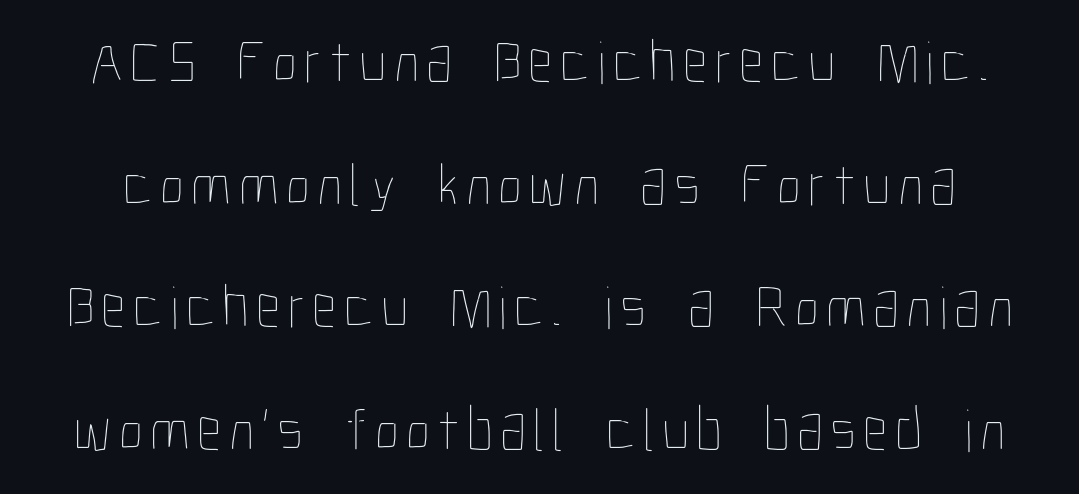
{"italic": "no", "bold": "no", "weight": "thin", "width": "condensed", "stroke_contrast": "low", "x_height": "medium", "monospaced": "no", "underline": "no", "line_spacing": "loose", "line_spacing_ratio": 2.01, "glyph_px": 61}
